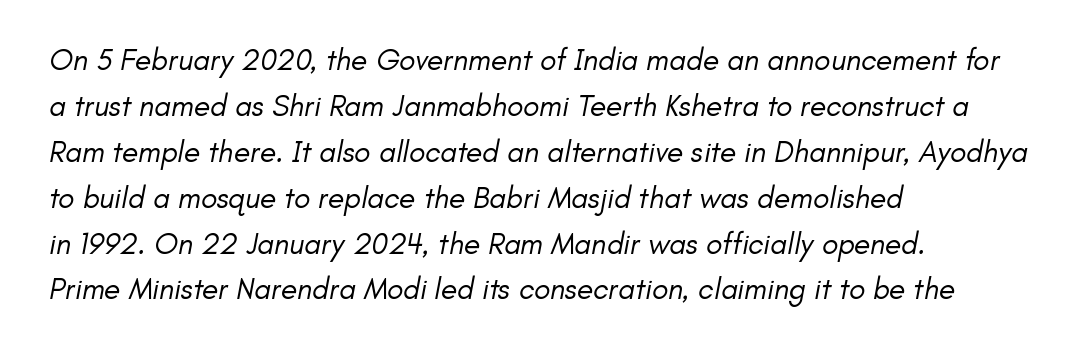
{"serif": "no", "bold": "no", "weight": "regular", "width": "normal", "stroke_contrast": "low", "x_height": "small", "monospaced": "no", "underline": "no", "align": "left", "line_spacing": "normal", "line_spacing_ratio": 1.53, "letter_spacing": "normal", "letter_spacing_em": 0.0, "glyph_px": 30}
